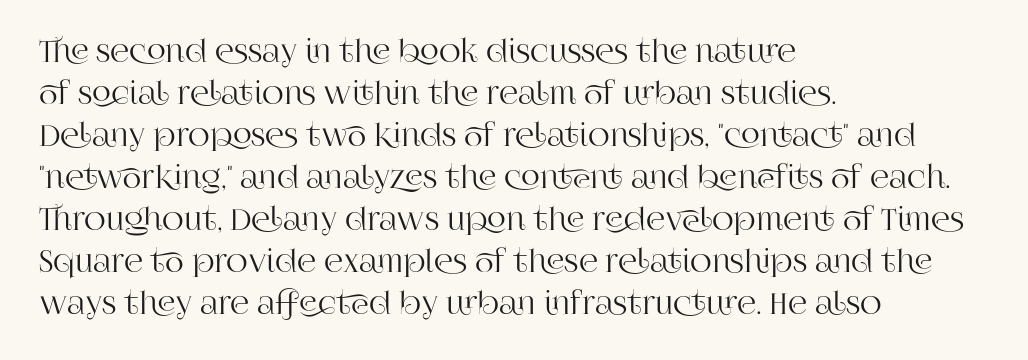
Q: Is the text italic (slanted)? A: No, it is upright.
Q: Is the typeface a serif or a sans-serif typeface? A: Serif.
Q: Is the text underlined? A: No.
Q: How is the paragraph aligned? A: Left-aligned.
Q: Is the spacing between letters normal or unusually wide? A: Normal.
Q: Is the spacing between lines tight, normal or loose? A: Normal.
Q: Width (condensed, normal, or wide)? A: Normal.
Q: Stroke contrast? A: High.
Q: x-height? A: Large.
Q: Monospaced? A: No.
